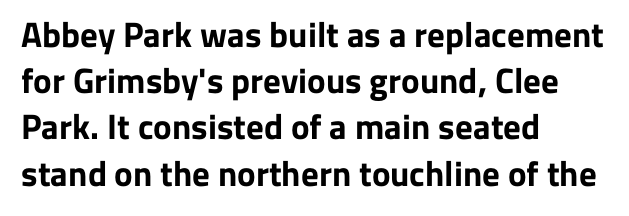
In CSS terms this would be text-align: left. The face used here is proportionally spaced, like ordinary book or web type. Nobody touched the tracking dial on this one. Summary of vertical rhythm: regular, with standard interline spacing. The font family rendered here belongs to the sans-serif group. What weight is shown? A full bold with thick strokes.
